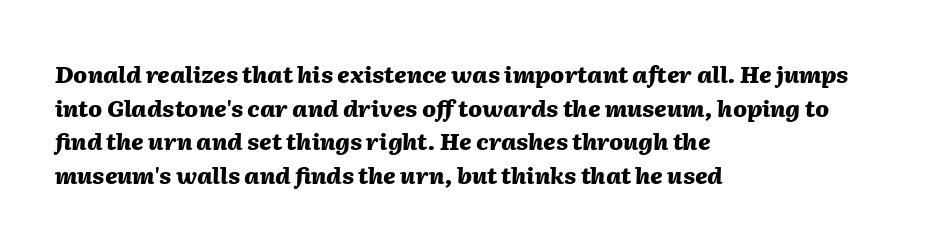
The image shows 23 px bold type, italic (leaning right); set left-aligned, normal line spacing (1.46x), normal letter spacing, not underlined.
